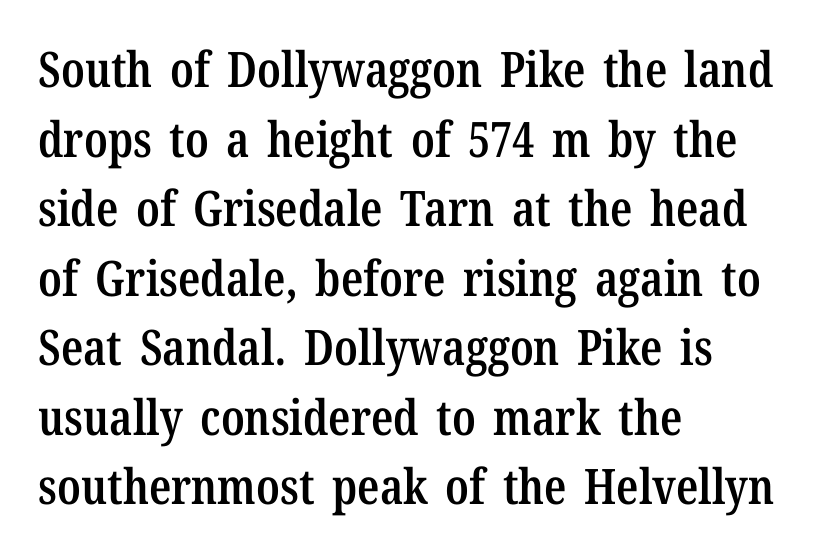
{"serif": "yes", "italic": "no", "bold": "semi", "weight": "semibold", "width": "condensed", "stroke_contrast": "low", "x_height": "medium", "monospaced": "no", "underline": "no", "align": "left", "line_spacing": "normal", "line_spacing_ratio": 1.42, "letter_spacing": "normal", "letter_spacing_em": 0.0, "glyph_px": 49}
